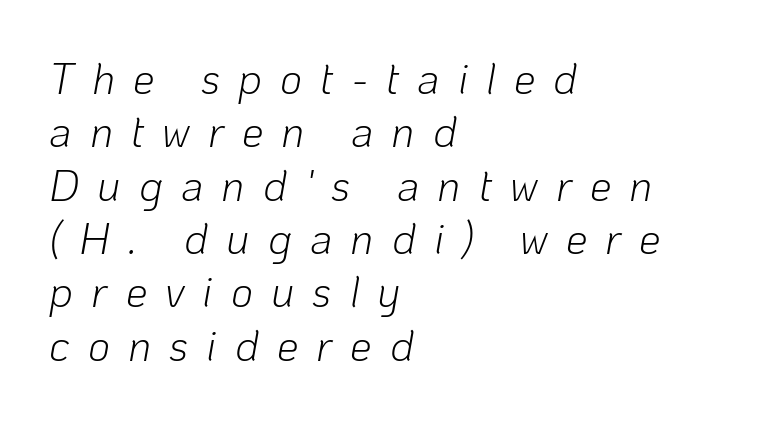
{"italic": "yes", "lean": "right", "slant_degrees": 10, "bold": "no", "weight": "light", "width": "normal", "stroke_contrast": "low", "x_height": "medium", "monospaced": "no", "underline": "no", "align": "left", "line_spacing_ratio": 1.24, "letter_spacing": "wide", "letter_spacing_em": 0.42, "glyph_px": 43}
